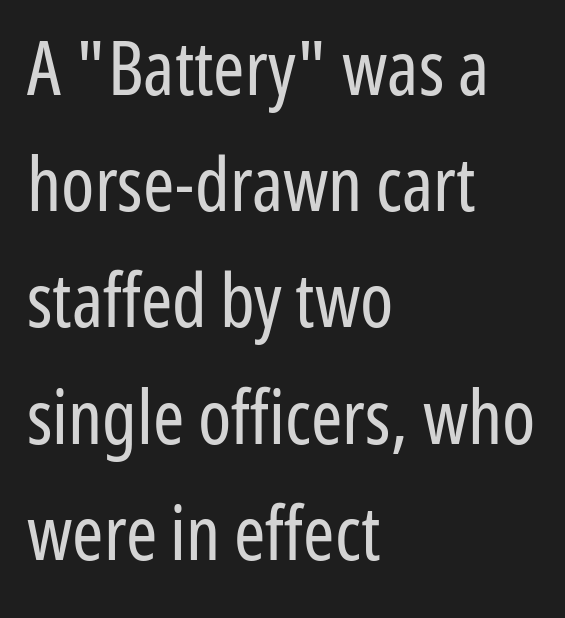
What's the leading like? Ordinary, nothing unusual. Where is the straight margin? On the left. The letters advance in unequal steps, a hallmark of proportional type. Think standard paragraph weight, or any step lighter than that. It's the straight-up-and-down kind of type. The tracking reads as untouched default to a designer's eye.
